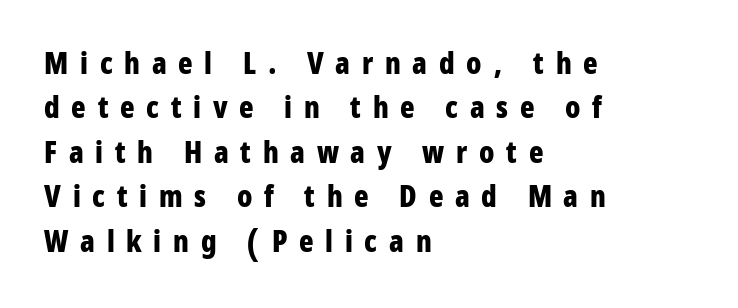
The text was rendered using a sans face with plain stroke endings. Varying glyph widths throughout — classic text-font behaviour. The block of text has a typical density, with ordinary space between rows. It's the straight-up-and-down kind of type.
